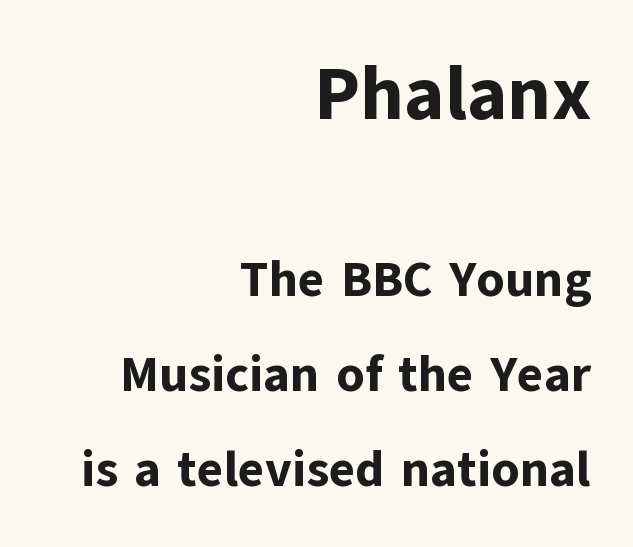
The passage shown begins with its larger block and ends with its smaller one. Think of a printed novel: that variable character pitch is what you see here. The passage shown is not underscored anywhere. The letters stand straight up with perfectly vertical stems.
